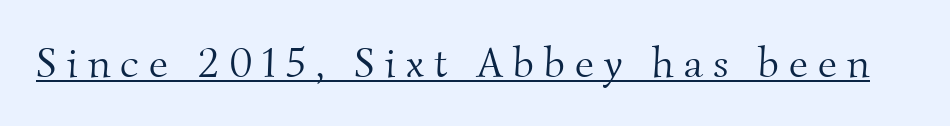
No chunkiness to these letters — they're not bold. Is this a sans? No — the strokes have serifs. A typographer would call this underscored text. Inter-character spacing is expanded well beyond the font's built-in metrics. Think of a printed novel: that variable character pitch is what you see here.
